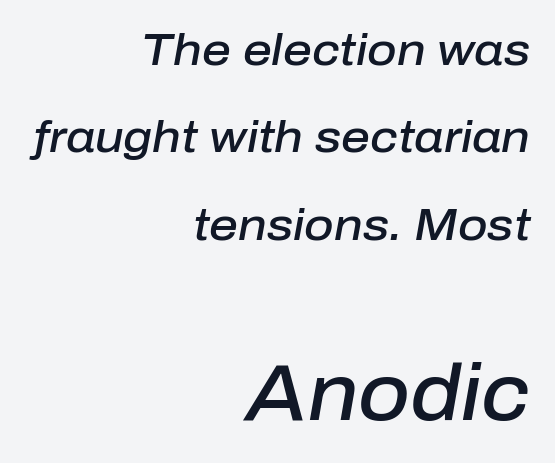
The lettering tilts uniformly, giving the passage an italic look. Letter spacing: default. The gap between lines stays unmarked. A semibold gives these letters moderate extra thickness, short of bold. The typesetter chose a ragged-left arrangement here.
